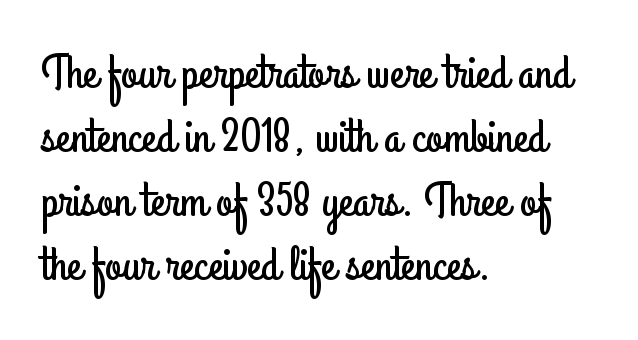
{"serif": "no", "width": "condensed", "stroke_contrast": "low", "x_height": "small", "monospaced": "no", "underline": "no", "align": "left", "line_spacing": "normal", "line_spacing_ratio": 1.33, "letter_spacing": "normal", "letter_spacing_em": 0.0, "glyph_px": 48}
